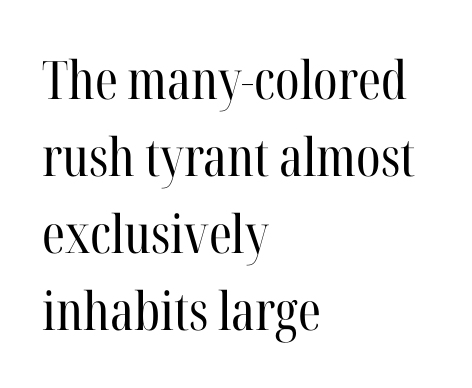
Q: Is the text bold? A: No.
Q: Is the text italic (slanted)? A: No, it is upright.
Q: Is the typeface a serif or a sans-serif typeface? A: Serif.
Q: Is the text underlined? A: No.
Q: How is the paragraph aligned? A: Left-aligned.
Q: Is the spacing between letters normal or unusually wide? A: Normal.
Q: Is the spacing between lines tight, normal or loose? A: Normal.
Q: Width (condensed, normal, or wide)? A: Condensed.
Q: Stroke contrast? A: High.
Q: x-height? A: Medium.
Q: Monospaced? A: No.
